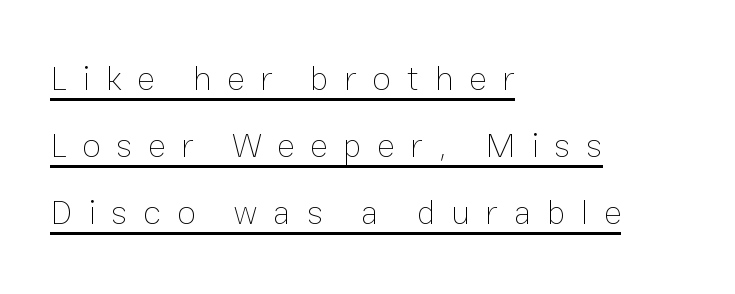
The image shows 34 px thin type, upright; set left-aligned, loose line spacing (1.97x), unusually wide letter spacing (+0.46 em), underlined; low stroke contrast and a medium x-height.
